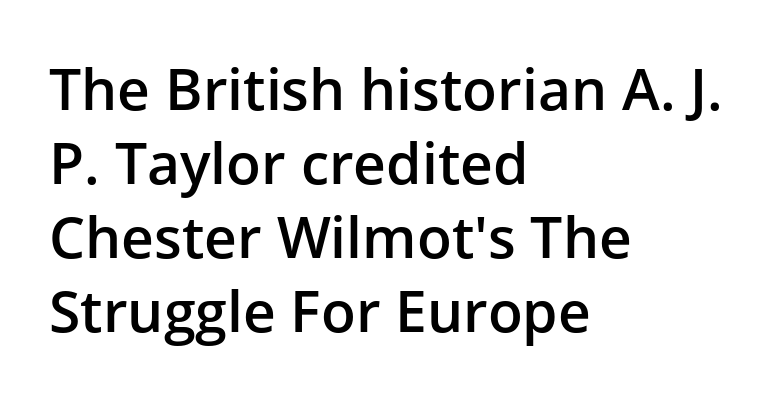
The letters are semibold — heavier than regular but short of a full bold. The space between consecutive lines is moderate. A typesetter would call this zero additional tracking. Note the varied advance widths — an 'i' is clearly narrower than an 'm'. The letters carry no serifs — their stems end cleanly without finishing strokes. Descenders are the only things crossing below the line.
